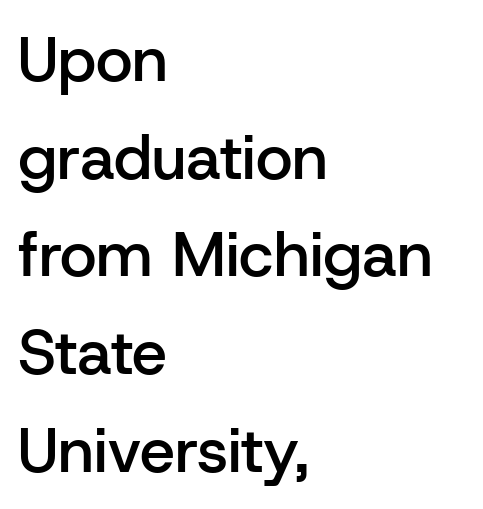
{"serif": "no", "italic": "no", "bold": "semi", "weight": "semibold", "width": "normal", "stroke_contrast": "low", "x_height": "medium", "monospaced": "no", "underline": "no", "align": "left", "line_spacing": "normal", "line_spacing_ratio": 1.55, "letter_spacing": "normal", "letter_spacing_em": 0.0, "glyph_px": 63}
